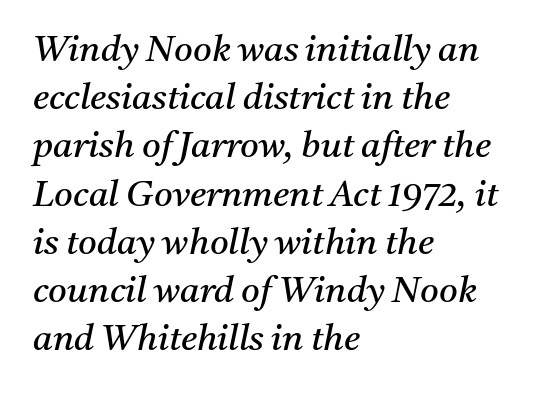
The image shows 36 px regular-weight serif type, italic (leaning right); set left-aligned, normal line spacing (1.34x), normal letter spacing, not underlined; medium stroke contrast and a medium x-height.
